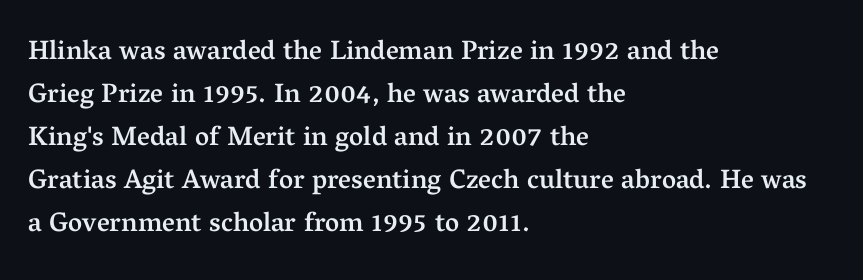
Decoration check: the copy has no underline. A classic flush-left, rag-right setting is used for this passage. Notice how descenders clear the ascenders below comfortably — that's standard leading. Tracking value appears to be zero — textbook default spacing.
